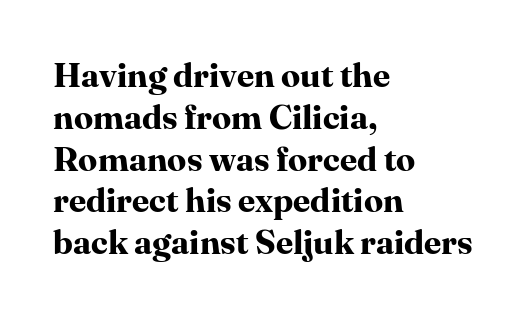
{"serif": "yes", "italic": "no", "bold": "yes", "weight": "bold", "width": "normal", "stroke_contrast": "high", "x_height": "medium", "monospaced": "no", "underline": "no", "align": "left", "line_spacing_ratio": 1.23, "letter_spacing": "normal", "letter_spacing_em": 0.0, "glyph_px": 34}
